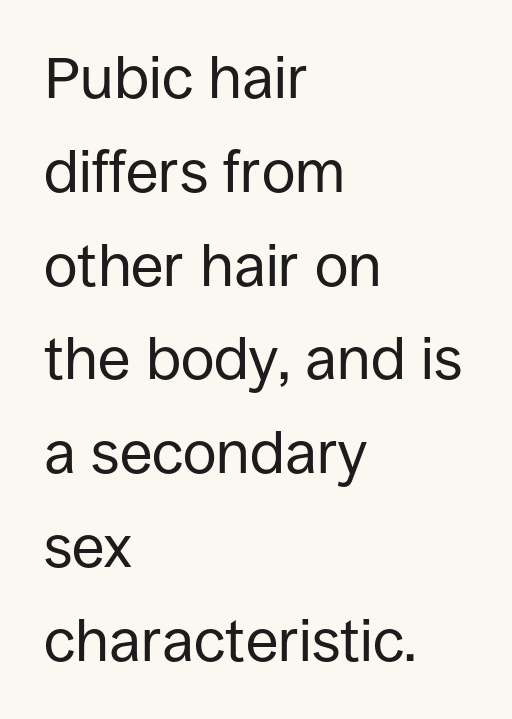
The image shows 59 px regular-weight sans-serif type, upright; set left-aligned, normal line spacing (1.59x), normal letter spacing, not underlined; low stroke contrast and a large x-height.
